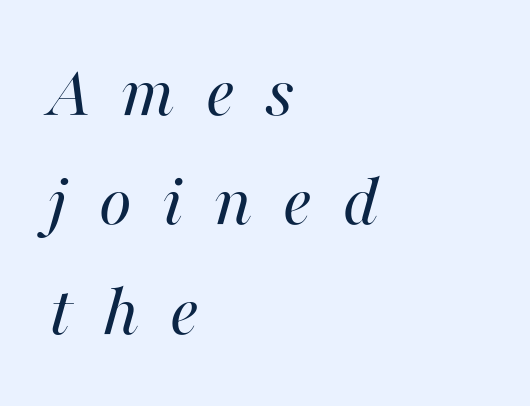
The image shows 75 px regular-weight type, italic (leaning right); set left-aligned, normal line spacing (1.46x), unusually wide letter spacing (+0.41 em), not underlined; high stroke contrast and a medium x-height.
